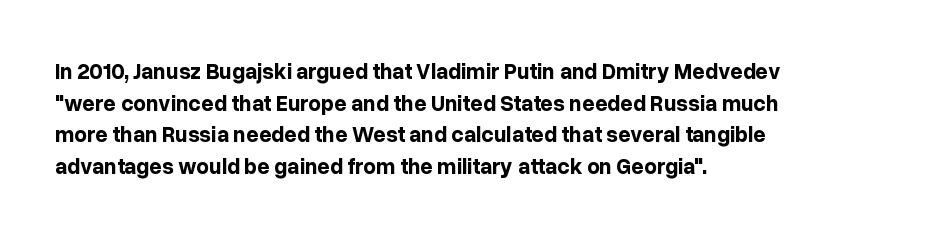
{"italic": "no", "bold": "yes", "underline": "no", "align": "left", "line_spacing": "normal", "line_spacing_ratio": 1.44, "letter_spacing": "normal", "letter_spacing_em": 0.0, "glyph_px": 22}
